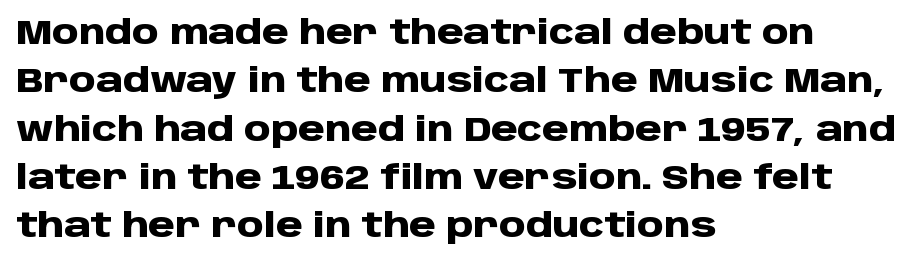
Pretty heavy lettering here — definitely bold. Ascenders rise straight up at ninety degrees. These lines sit exactly where default settings would place them. The lines are quadded left. Quick note: underline off. The text was rendered using a sans face with plain stroke endings.
